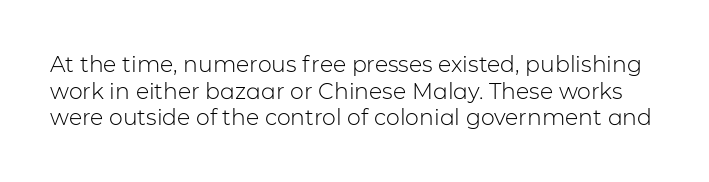
{"italic": "no", "bold": "no", "underline": "no", "line_spacing_ratio": 1.21, "letter_spacing": "normal", "letter_spacing_em": 0.0, "glyph_px": 22}
